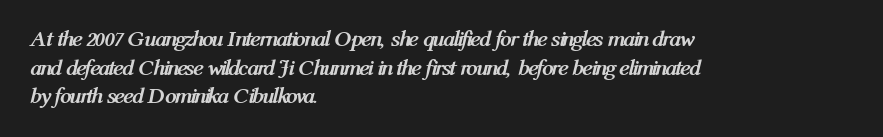
The image shows 23 px bold type, italic (leaning right); set left-aligned, normal line spacing (1.25x), normal letter spacing, not underlined.
